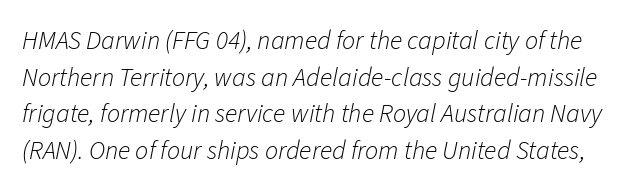
Q: Is the text bold? A: No.
Q: Is the text italic (slanted)? A: Yes, it leans right by about 11 degrees.
Q: Is the text underlined? A: No.
Q: Is the spacing between letters normal or unusually wide? A: Normal.
Q: Is the spacing between lines tight, normal or loose? A: Normal.
